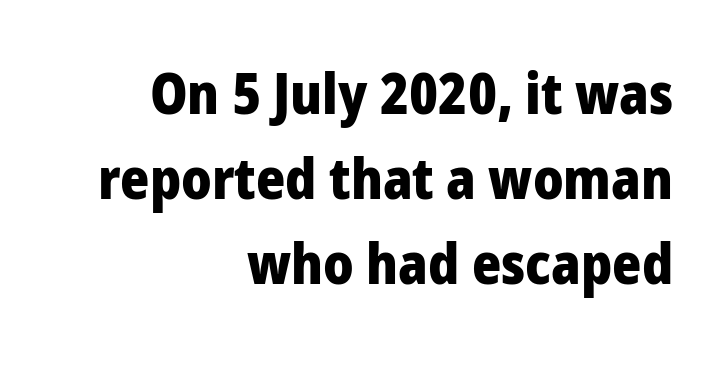
These lines are rendered in a variable-pitch font. Is this a sans? Yes — the strokes have no serifs. Plain, unruled lines of type. Observe the ordinary spacing: letters are neighbours, not strangers.
